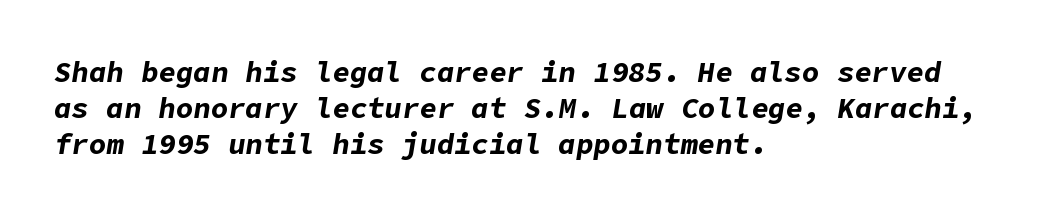
Q: Is the text bold? A: Yes.
Q: Is the text italic (slanted)? A: Yes, it leans right by about 9 degrees.
Q: Is the text underlined? A: No.
Q: How is the paragraph aligned? A: Left-aligned.
Q: Is the spacing between letters normal or unusually wide? A: Normal.
Q: Width (condensed, normal, or wide)? A: Normal.
Q: Stroke contrast? A: Low.
Q: x-height? A: Medium.
